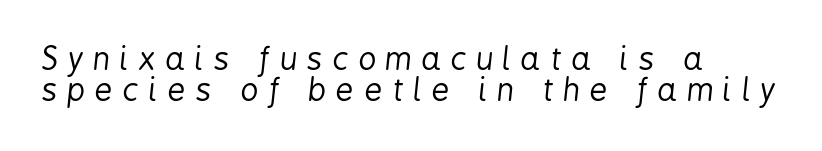
Q: Is the text bold? A: No.
Q: Is the text italic (slanted)? A: Yes, it leans right by about 6 degrees.
Q: Is the text underlined? A: No.
Q: How is the paragraph aligned? A: Left-aligned.
Q: Is the spacing between letters normal or unusually wide? A: Unusually wide.
Q: Is the spacing between lines tight, normal or loose? A: Tight.
Q: Width (condensed, normal, or wide)? A: Condensed.
Q: Stroke contrast? A: Low.
Q: x-height? A: Medium.
Q: Monospaced? A: No.
